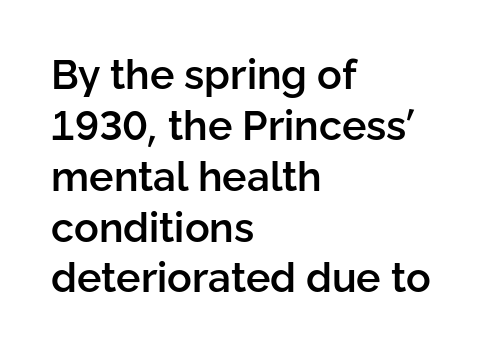
Q: Is the text bold? A: Semi-bold.
Q: Is the text italic (slanted)? A: No, it is upright.
Q: Is the typeface a serif or a sans-serif typeface? A: Sans-serif.
Q: Is the text underlined? A: No.
Q: How is the paragraph aligned? A: Left-aligned.
Q: Is the spacing between letters normal or unusually wide? A: Normal.
Q: Width (condensed, normal, or wide)? A: Normal.
Q: Stroke contrast? A: Low.
Q: x-height? A: Medium.
Q: Monospaced? A: No.
